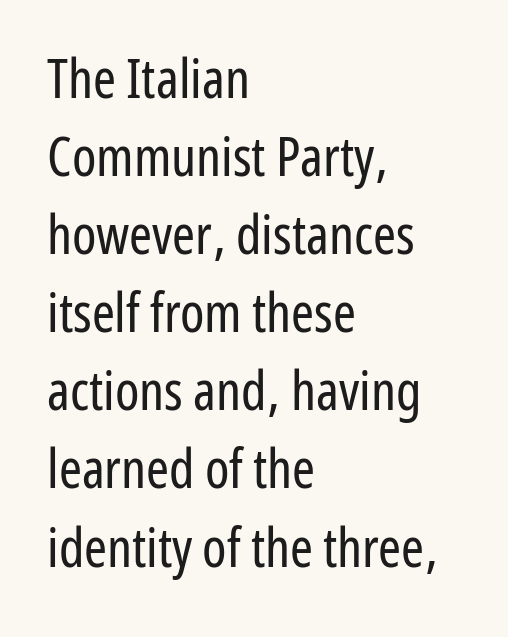
Q: Is the text bold? A: No.
Q: Is the text italic (slanted)? A: No, it is upright.
Q: Is the typeface a serif or a sans-serif typeface? A: Sans-serif.
Q: Is the text underlined? A: No.
Q: How is the paragraph aligned? A: Left-aligned.
Q: Is the spacing between letters normal or unusually wide? A: Normal.
Q: Is the spacing between lines tight, normal or loose? A: Normal.
Q: Width (condensed, normal, or wide)? A: Condensed.
Q: Stroke contrast? A: Low.
Q: x-height? A: Medium.
Q: Monospaced? A: No.
